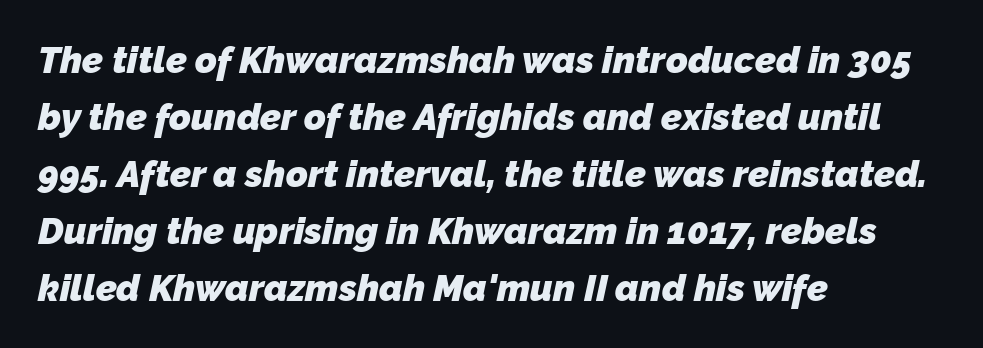
The image shows 37 px heavy sans-serif type; set left-aligned, normal line spacing (1.54x), normal letter spacing, not underlined; low stroke contrast and a medium x-height.
